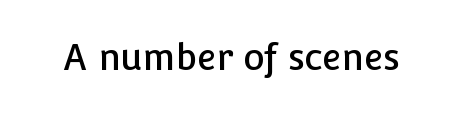
You could not count columns in this text — the font is proportionally spaced. This is roman type, the default non-slanted kind. Short note: letters normally spaced. Clear beneath every line of the passage. Font category for this specimen: sans-serif.
